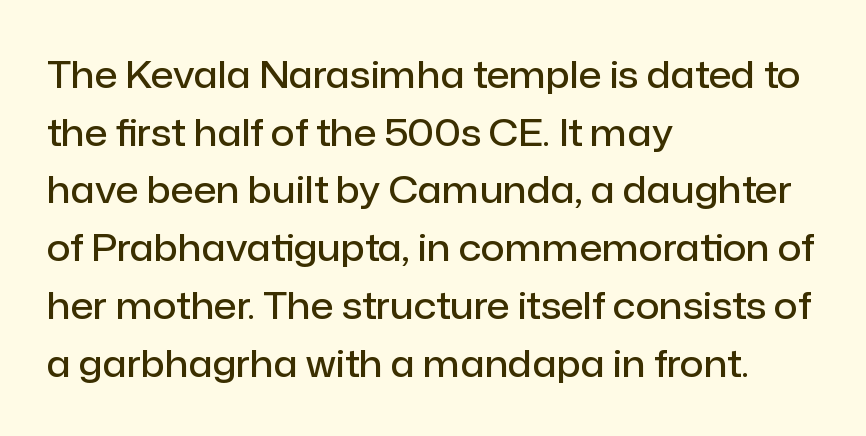
Q: Is the text bold? A: Semi-bold.
Q: Is the text italic (slanted)? A: No, it is upright.
Q: Is the typeface a serif or a sans-serif typeface? A: Sans-serif.
Q: Is the text underlined? A: No.
Q: How is the paragraph aligned? A: Left-aligned.
Q: Is the spacing between letters normal or unusually wide? A: Normal.
Q: Is the spacing between lines tight, normal or loose? A: Normal.
Q: Width (condensed, normal, or wide)? A: Normal.
Q: Stroke contrast? A: Low.
Q: x-height? A: Medium.
Q: Monospaced? A: No.
